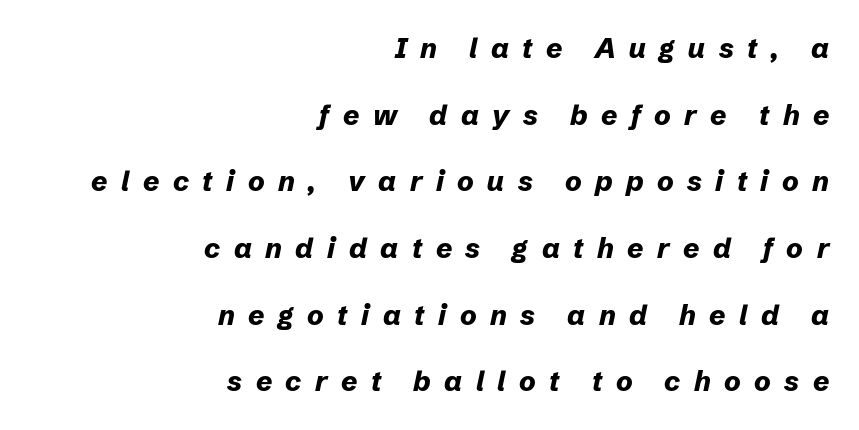
The image shows 28 px bold type, italic (leaning right); set right-aligned, loose line spacing (2.38x), unusually wide letter spacing (+0.48 em), not underlined; low stroke contrast and a medium x-height.
